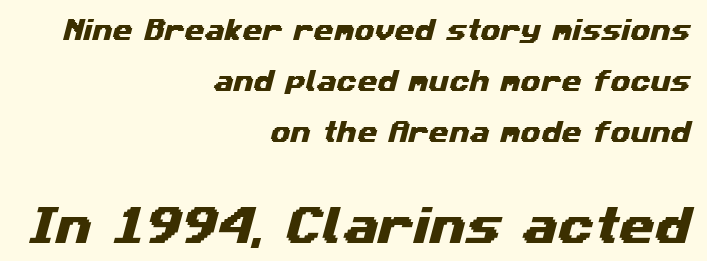
{"serif": "no", "width": "wide", "stroke_contrast": "medium", "x_height": "medium", "monospaced": "no", "underline": "no", "align": "right", "line_spacing": "loose", "line_spacing_ratio": 2.21, "letter_spacing": "normal", "letter_spacing_em": 0.0, "larger_block": "second", "size_ratio": 1.78, "glyph_px": 41}
